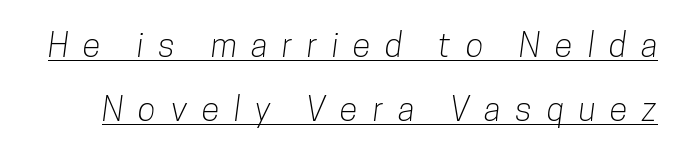
The image shows 33 px condensed sans-serif type; set loose line spacing (1.95x), unusually wide letter spacing (+0.44 em), underlined; low stroke contrast and a medium x-height.
